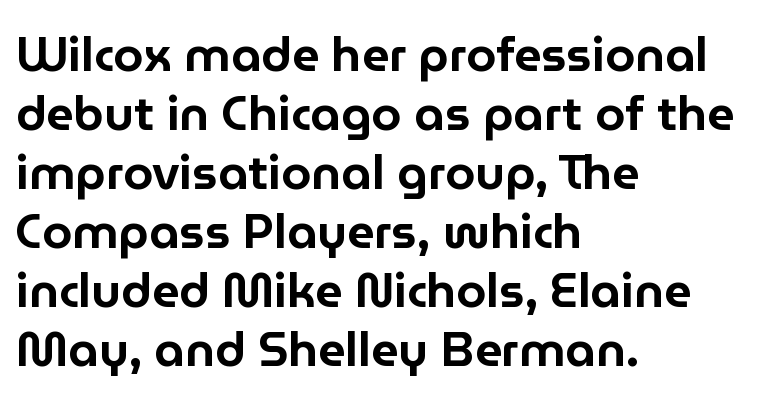
{"serif": "no", "italic": "no", "width": "normal", "stroke_contrast": "low", "x_height": "medium", "monospaced": "no", "underline": "no", "align": "left", "line_spacing_ratio": 1.23, "letter_spacing": "normal", "letter_spacing_em": 0.0, "glyph_px": 48}
